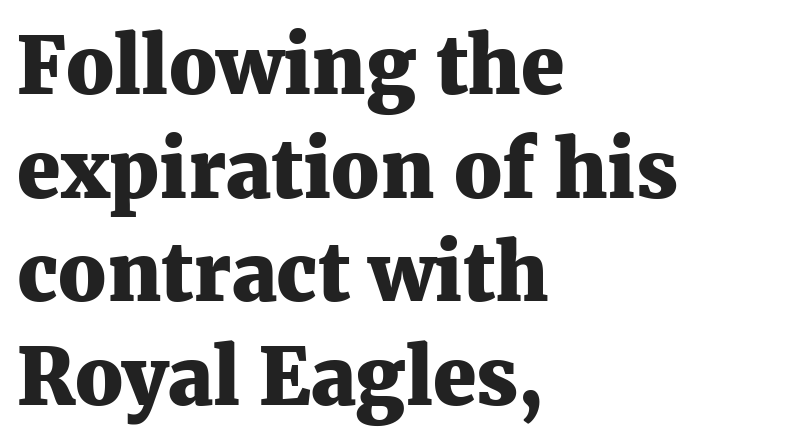
{"serif": "yes", "italic": "no", "bold": "yes", "weight": "heavy", "width": "normal", "stroke_contrast": "medium", "x_height": "medium", "monospaced": "no", "underline": "no", "align": "left", "line_spacing": "normal", "line_spacing_ratio": 1.33, "letter_spacing": "normal", "letter_spacing_em": 0.0, "glyph_px": 78}
